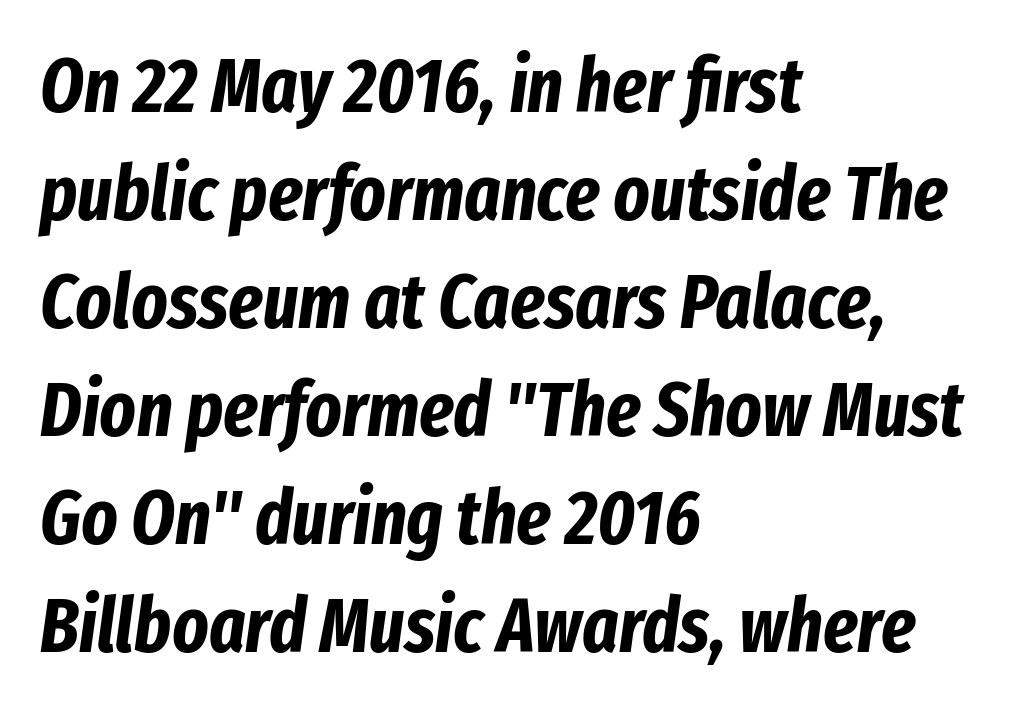
A typesetter would call this zero additional tracking. This block has exactly the height ordinary leading produces. Line starts are locked; line ends wander. Underline: absent. The face used here has the dense, thick strokes of a bold.
